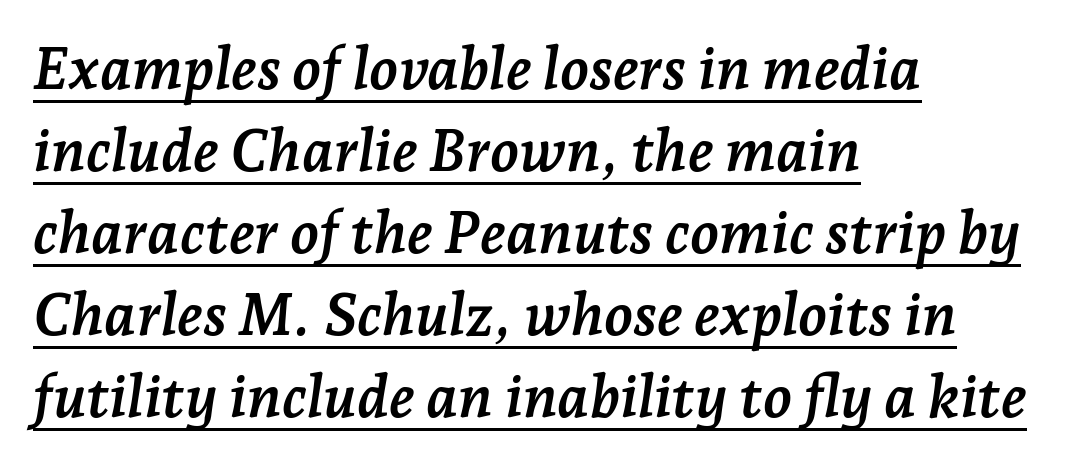
Q: Is the text bold? A: Yes.
Q: Is the text italic (slanted)? A: Yes, it leans right by about 7 degrees.
Q: Is the typeface a serif or a sans-serif typeface? A: Serif.
Q: Is the text underlined? A: Yes.
Q: How is the paragraph aligned? A: Left-aligned.
Q: Is the spacing between letters normal or unusually wide? A: Normal.
Q: Is the spacing between lines tight, normal or loose? A: Normal.
Q: Width (condensed, normal, or wide)? A: Normal.
Q: Stroke contrast? A: Low.
Q: x-height? A: Medium.
Q: Monospaced? A: No.
